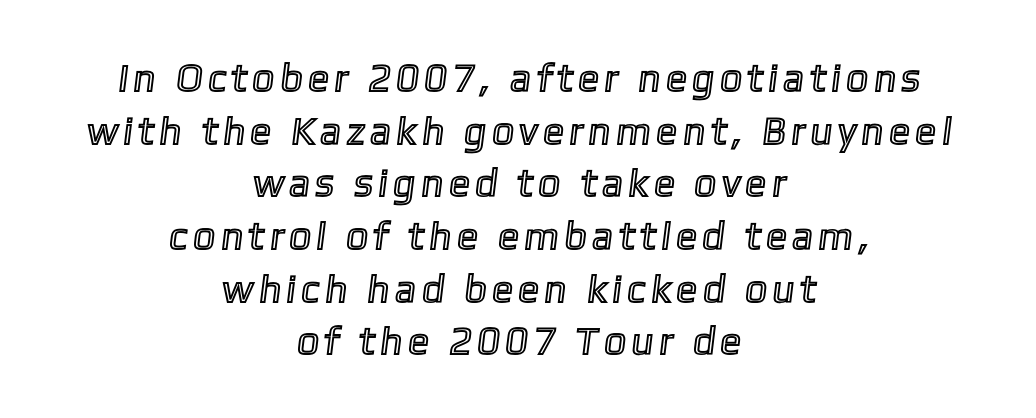
The image shows 39 px text type; set centered, normal line spacing (1.35x), not underlined; a medium x-height.
